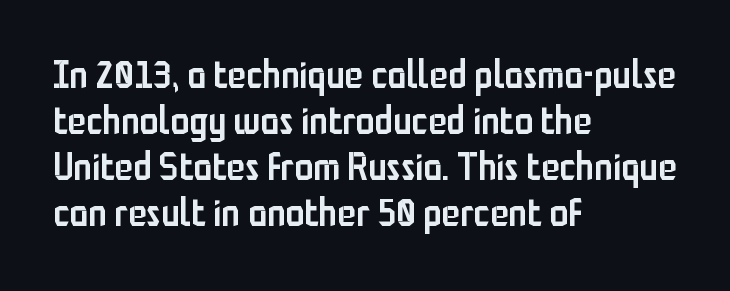
Q: Is the text bold? A: Semi-bold.
Q: Is the text italic (slanted)? A: No, it is upright.
Q: Is the typeface a serif or a sans-serif typeface? A: Sans-serif.
Q: Is the text underlined? A: No.
Q: How is the paragraph aligned? A: Left-aligned.
Q: Is the spacing between letters normal or unusually wide? A: Normal.
Q: Width (condensed, normal, or wide)? A: Condensed.
Q: Stroke contrast? A: Low.
Q: x-height? A: Medium.
Q: Monospaced? A: No.
